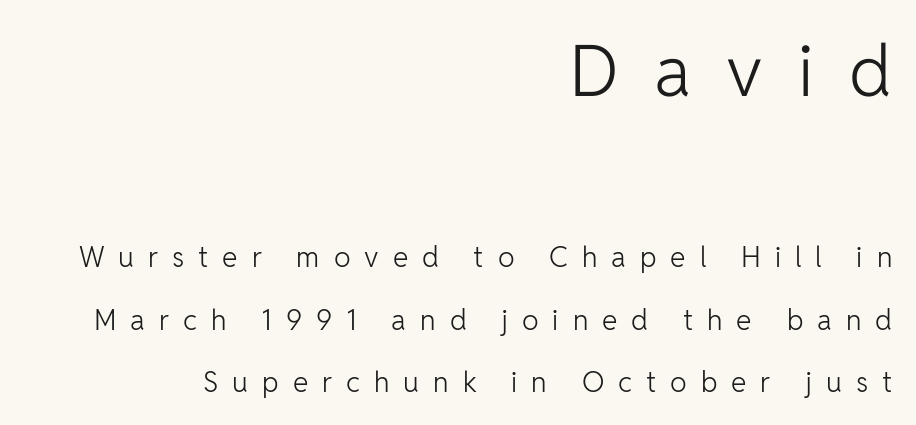
Q: Is the text bold? A: No.
Q: Is the text italic (slanted)? A: No, it is upright.
Q: Is the typeface a serif or a sans-serif typeface? A: Sans-serif.
Q: Is the text underlined? A: No.
Q: How is the paragraph aligned? A: Right-aligned.
Q: Is the spacing between letters normal or unusually wide? A: Unusually wide.
Q: Is the spacing between lines tight, normal or loose? A: Loose.
Q: Which block of text is set in a larger size, the first (top) or the second (bottom)? A: The first (top) one.
Q: Width (condensed, normal, or wide)? A: Normal.
Q: Stroke contrast? A: Low.
Q: x-height? A: Medium.
Q: Monospaced? A: No.
